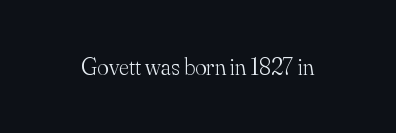
Q: Is the text bold? A: No.
Q: Is the text italic (slanted)? A: No, it is upright.
Q: Is the text underlined? A: No.
Q: Is the spacing between letters normal or unusually wide? A: Normal.
